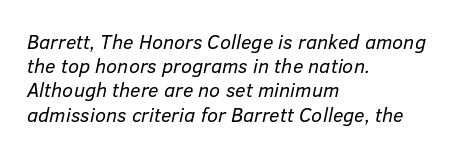
Q: Is the text bold? A: No.
Q: Is the text italic (slanted)? A: Yes, it leans right by about 12 degrees.
Q: Is the text underlined? A: No.
Q: How is the paragraph aligned? A: Left-aligned.
Q: Is the spacing between letters normal or unusually wide? A: Normal.
